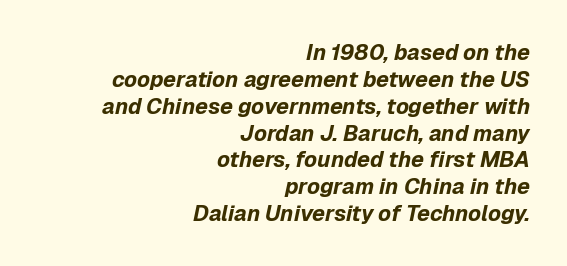
Q: Is the text bold? A: Yes.
Q: Is the text italic (slanted)? A: Yes, it leans right by about 12 degrees.
Q: Is the text underlined? A: No.
Q: How is the paragraph aligned? A: Right-aligned.
Q: Is the spacing between letters normal or unusually wide? A: Normal.
